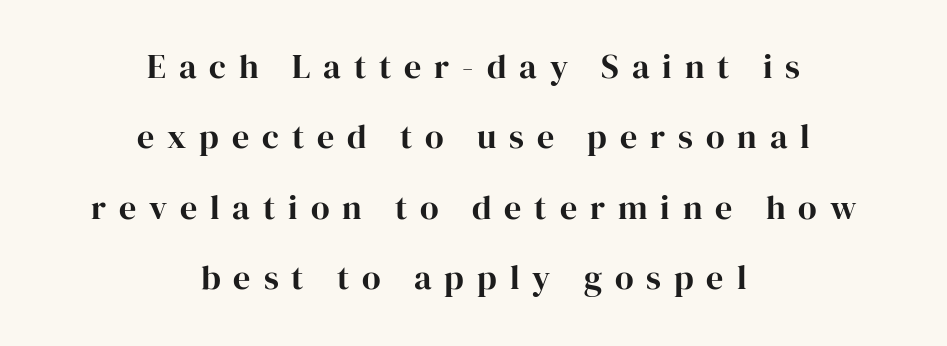
Style check: upright. A bare baseline throughout the passage. The passage shown is typed in a proportional face where columns would drift. A typesetter would label this face a serif.
